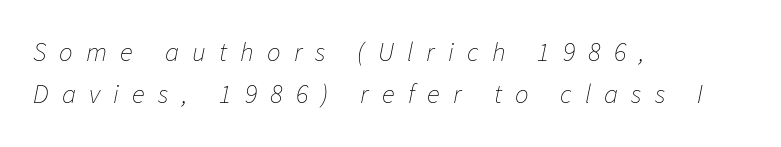
{"italic": "yes", "lean": "right", "slant_degrees": 11, "bold": "no", "underline": "no", "align": "left", "line_spacing": "normal", "line_spacing_ratio": 1.54, "letter_spacing": "wide", "letter_spacing_em": 0.49, "glyph_px": 27}
